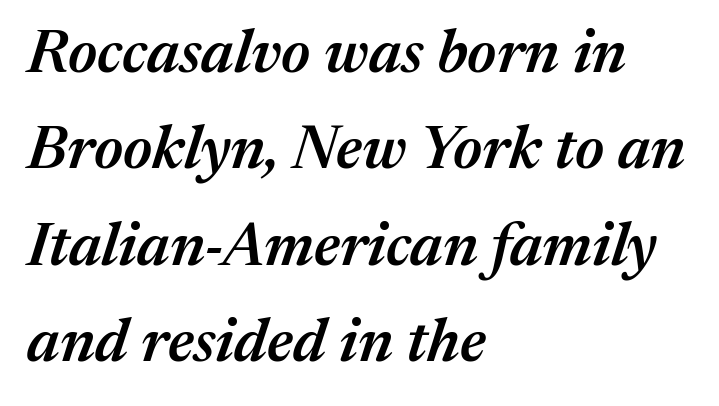
The image shows 61 px semibold type, italic (leaning right); set left-aligned, normal line spacing (1.58x), normal letter spacing, not underlined; medium stroke contrast and a medium x-height.
